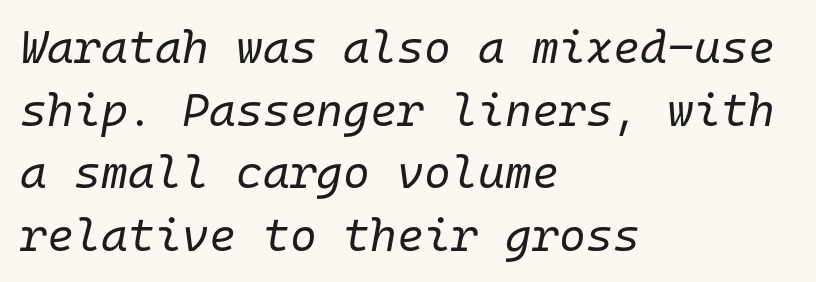
{"italic": "yes", "lean": "right", "slant_degrees": 10, "bold": "no", "weight": "regular", "width": "normal", "stroke_contrast": "low", "x_height": "medium", "monospaced": "yes", "underline": "no", "align": "left", "line_spacing": "normal", "line_spacing_ratio": 1.36, "letter_spacing": "normal", "letter_spacing_em": 0.0, "glyph_px": 46}
